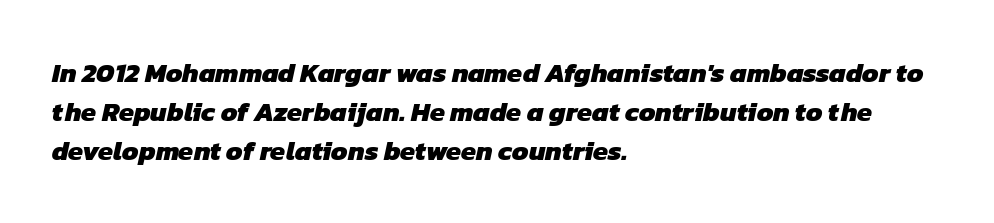
Q: Is the text bold? A: Yes.
Q: Is the text underlined? A: No.
Q: How is the paragraph aligned? A: Left-aligned.
Q: Is the spacing between letters normal or unusually wide? A: Normal.
Q: Is the spacing between lines tight, normal or loose? A: Normal.
